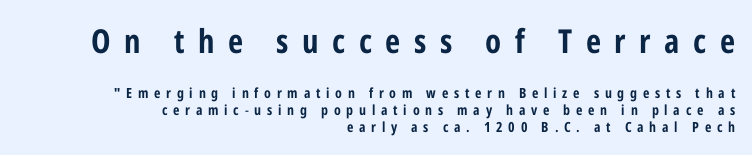
The image shows 33 px condensed sans-serif type, upright; set right-aligned, line spacing 1.21x, unusually wide letter spacing (+0.41 em), not underlined; the first (top) block is 2.36x larger; low stroke contrast and a medium x-height.
